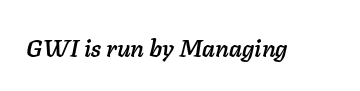
The gap between lines stays unmarked. Yep, that's italic — everything's leaning. Glyph-to-glyph distance matches everyday printed text.
